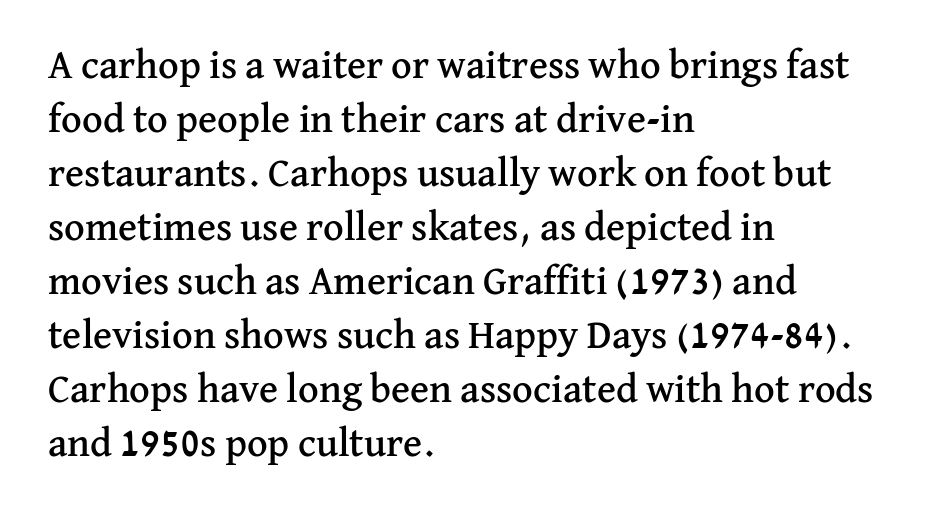
Q: Is the text italic (slanted)? A: No, it is upright.
Q: Is the typeface a serif or a sans-serif typeface? A: Serif.
Q: Is the text underlined? A: No.
Q: How is the paragraph aligned? A: Left-aligned.
Q: Is the spacing between letters normal or unusually wide? A: Normal.
Q: Is the spacing between lines tight, normal or loose? A: Normal.
Q: Width (condensed, normal, or wide)? A: Normal.
Q: Stroke contrast? A: Medium.
Q: x-height? A: Medium.
Q: Monospaced? A: No.
